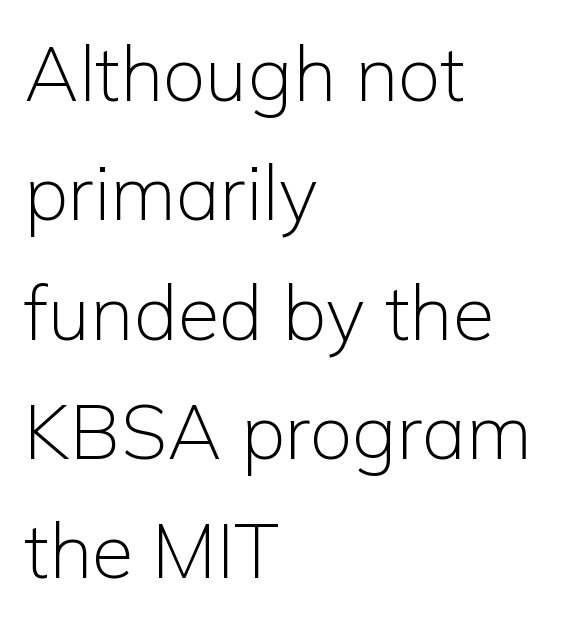
{"serif": "no", "italic": "no", "bold": "no", "weight": "light", "width": "normal", "stroke_contrast": "low", "x_height": "medium", "monospaced": "no", "underline": "no", "align": "left", "line_spacing": "normal", "line_spacing_ratio": 1.57, "letter_spacing": "normal", "letter_spacing_em": 0.0, "glyph_px": 76}
